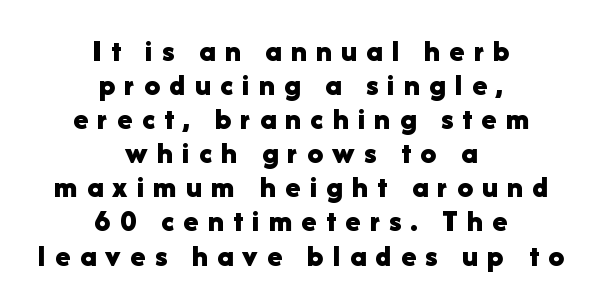
Q: Is the text bold? A: Yes.
Q: Is the text italic (slanted)? A: No, it is upright.
Q: Is the typeface a serif or a sans-serif typeface? A: Sans-serif.
Q: Is the text underlined? A: No.
Q: How is the paragraph aligned? A: Centered.
Q: Is the spacing between letters normal or unusually wide? A: Unusually wide.
Q: Is the spacing between lines tight, normal or loose? A: Tight.
Q: Width (condensed, normal, or wide)? A: Normal.
Q: Stroke contrast? A: Low.
Q: x-height? A: Medium.
Q: Monospaced? A: No.
